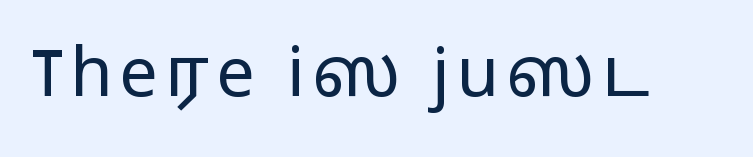
Q: Is the text bold? A: No.
Q: Is the text italic (slanted)? A: No, it is upright.
Q: Is the typeface a serif or a sans-serif typeface? A: Sans-serif.
Q: Is the text underlined? A: No.
Q: Width (condensed, normal, or wide)? A: Wide.
Q: Stroke contrast? A: Low.
Q: x-height? A: Medium.
Q: Monospaced? A: No.
